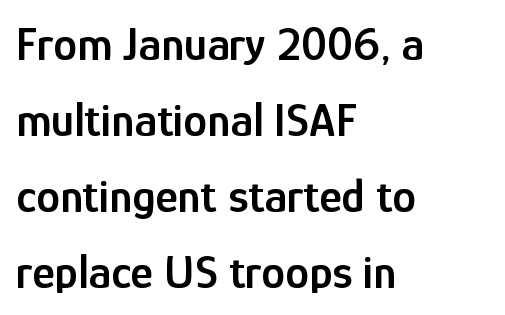
The image shows 48 px semibold, condensed sans-serif type, upright; set left-aligned, normal line spacing (1.58x), normal letter spacing, not underlined; low stroke contrast and a medium x-height.
